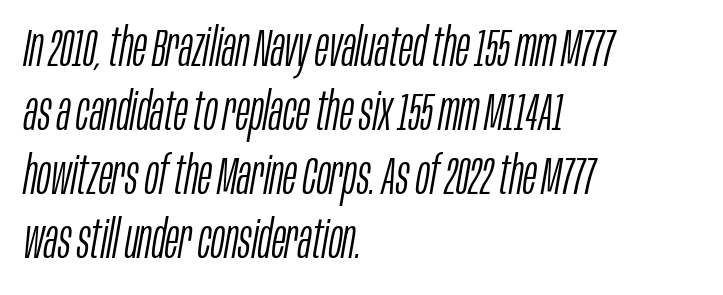
Q: Is the text bold? A: No.
Q: Is the text italic (slanted)? A: Yes, it leans right by about 10 degrees.
Q: Is the text underlined? A: No.
Q: How is the paragraph aligned? A: Left-aligned.
Q: Is the spacing between letters normal or unusually wide? A: Normal.
Q: Width (condensed, normal, or wide)? A: Condensed.
Q: Stroke contrast? A: Low.
Q: x-height? A: Large.
Q: Monospaced? A: No.
